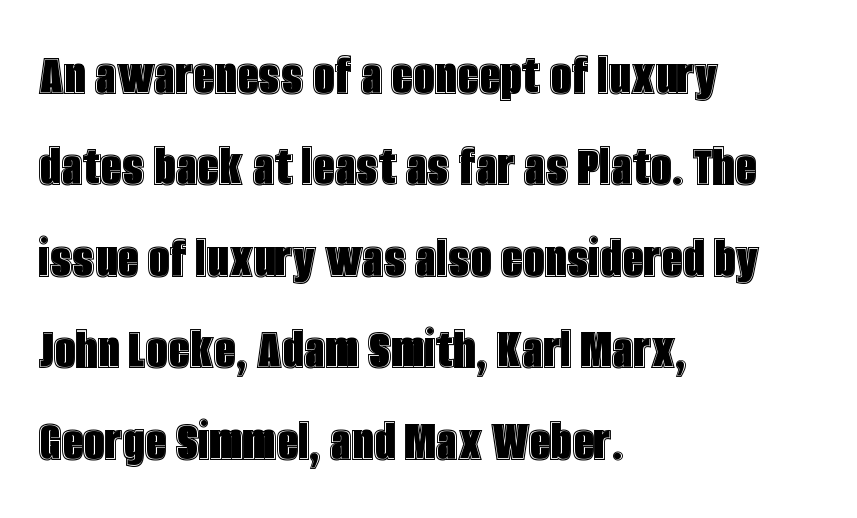
{"italic": "no", "width": "condensed", "x_height": "large", "monospaced": "no", "underline": "no", "align": "left", "line_spacing": "normal", "line_spacing_ratio": 1.5, "letter_spacing": "normal", "letter_spacing_em": 0.0, "glyph_px": 61}
